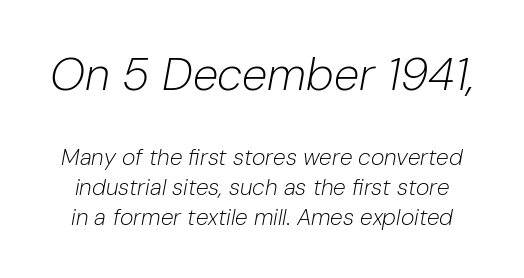
{"italic": "yes", "lean": "right", "slant_degrees": 10, "bold": "no", "weight": "light", "width": "normal", "stroke_contrast": "low", "x_height": "medium", "monospaced": "no", "underline": "no", "line_spacing": "normal", "line_spacing_ratio": 1.32, "letter_spacing": "normal", "letter_spacing_em": 0.0, "larger_block": "first", "size_ratio": 2.0, "glyph_px": 46}
